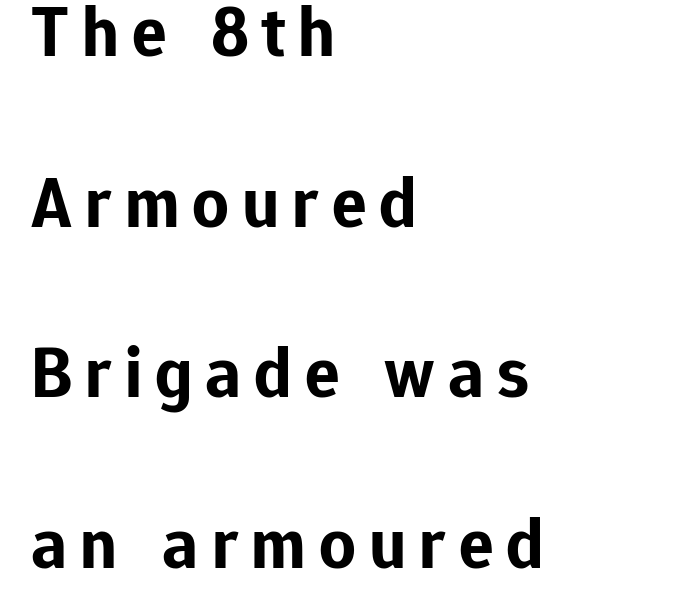
The image shows 72 px bold sans-serif type, upright; set left-aligned, loose line spacing (2.37x), not underlined; low stroke contrast and a medium x-height.
